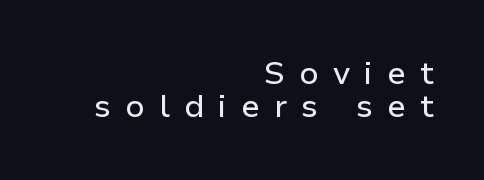
This sample uses an upright cut, with every glyph sitting square on the baseline. Think of a printed novel: that variable character pitch is what you see here. This sample is right-justified, so line beginnings fall wherever the words allow. The rendering shows plain stroke endings on the letterforms — a sans-serif design.
